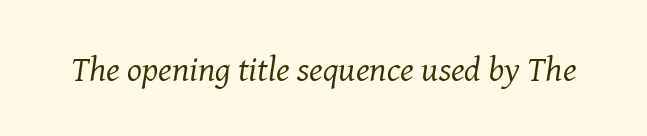
{"serif": "yes", "italic": "yes", "lean": "right", "slant_degrees": 8, "bold": "no", "weight": "regular", "width": "normal", "stroke_contrast": "medium", "x_height": "medium", "monospaced": "no", "underline": "no", "letter_spacing": "normal", "letter_spacing_em": 0.0, "glyph_px": 35}
